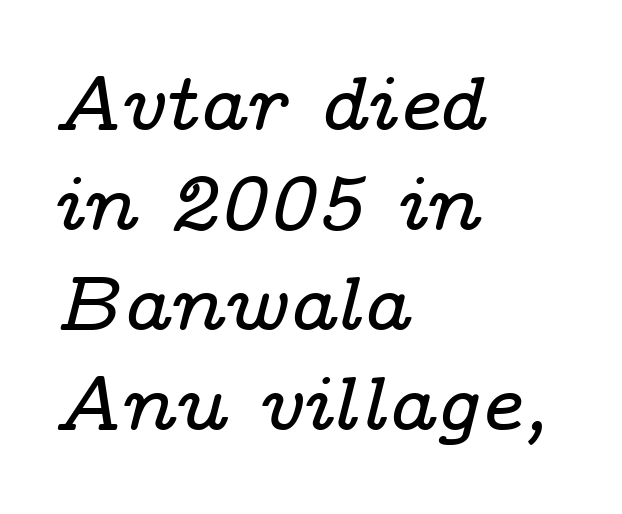
{"serif": "yes", "italic": "yes", "lean": "right", "slant_degrees": 14, "width": "wide", "stroke_contrast": "low", "x_height": "medium", "monospaced": "no", "underline": "no", "align": "left", "line_spacing": "normal", "line_spacing_ratio": 1.3, "letter_spacing": "normal", "letter_spacing_em": 0.0, "glyph_px": 77}
